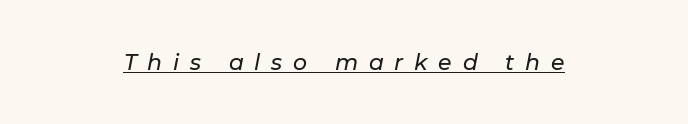
This sample is center-justified, so both line endings float freely. Every character sits at an angle, as italics do. Looks like someone drew a line under every word here. The passage shown has open, widely tracked lettering throughout.
